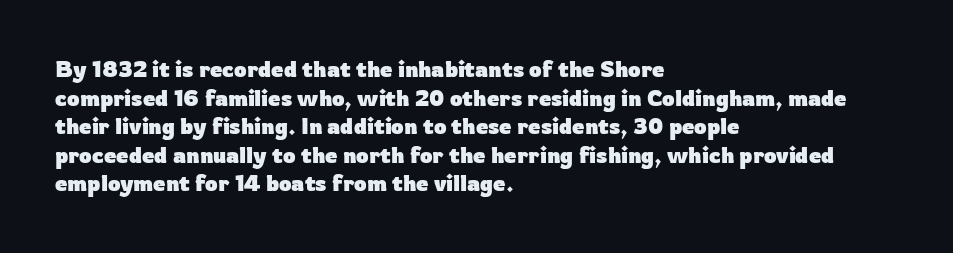
{"italic": "no", "bold": "yes", "underline": "no", "align": "left", "line_spacing": "normal", "line_spacing_ratio": 1.3, "letter_spacing": "normal", "letter_spacing_em": 0.0, "glyph_px": 22}
